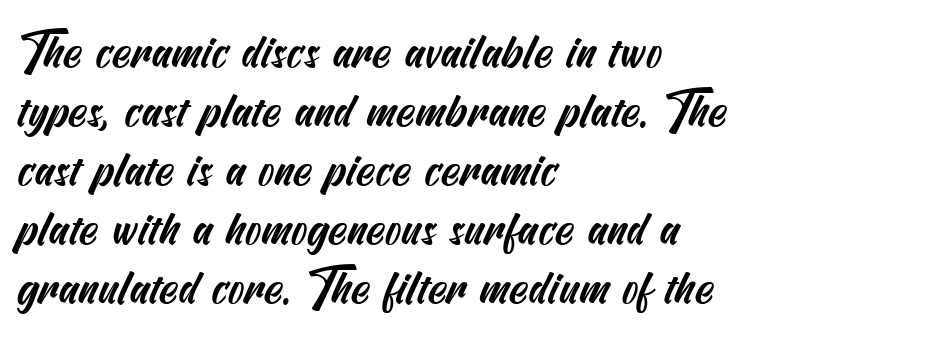
Q: Is the typeface a serif or a sans-serif typeface? A: Sans-serif.
Q: Is the text underlined? A: No.
Q: How is the paragraph aligned? A: Left-aligned.
Q: Is the spacing between letters normal or unusually wide? A: Normal.
Q: Width (condensed, normal, or wide)? A: Condensed.
Q: Stroke contrast? A: Medium.
Q: x-height? A: Small.
